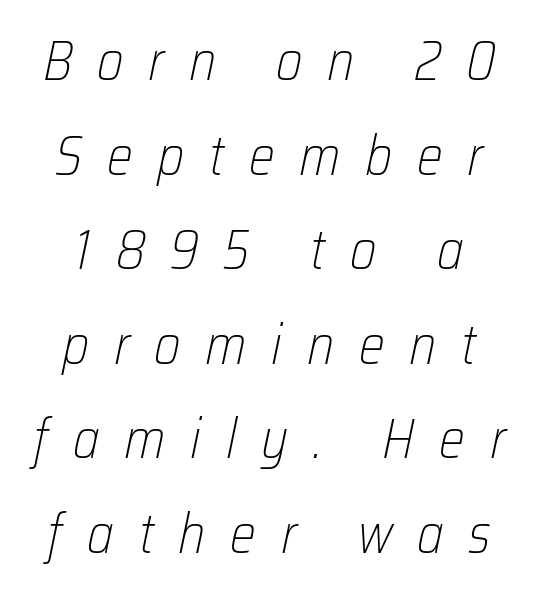
The image shows 55 px light, condensed type, italic (leaning right); set centered, line spacing 1.72x, unusually wide letter spacing (+0.45 em), not underlined; low stroke contrast and a medium x-height.
